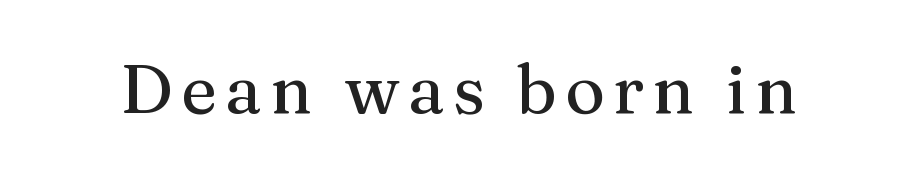
{"serif": "yes", "italic": "no", "width": "normal", "stroke_contrast": "medium", "x_height": "medium", "monospaced": "no", "underline": "no", "glyph_px": 68}
